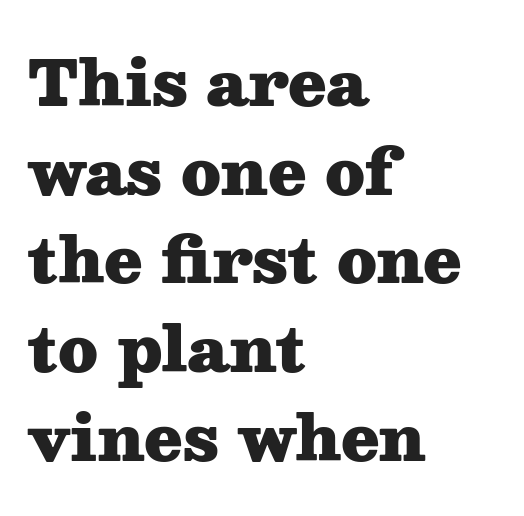
The image shows 62 px heavy, wide serif type, upright; set left-aligned, normal line spacing (1.43x), normal letter spacing, not underlined; medium stroke contrast and a medium x-height.
